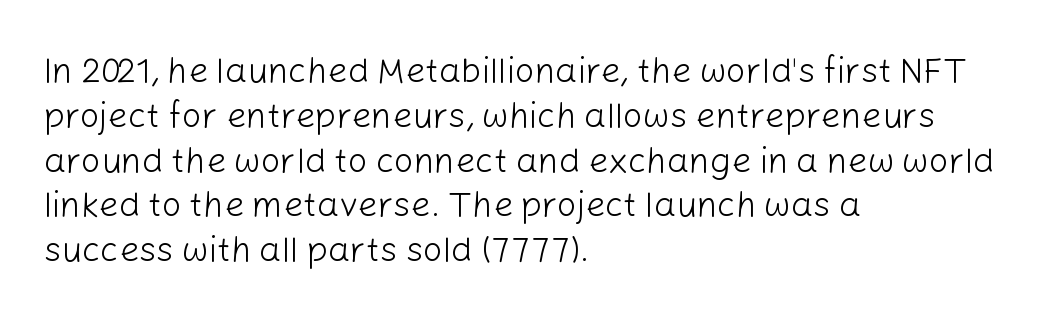
Honestly, there is no underline to notice here at all. This reads as an unemphasized weight, regular at the heaviest. Quick note: not italic, upright. A typesetter would call this proportional, since set widths differ per character.
